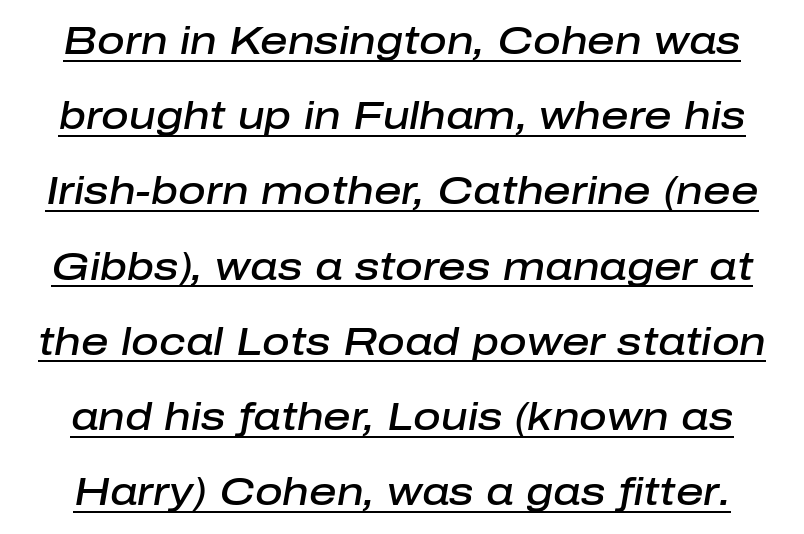
{"italic": "yes", "lean": "right", "slant_degrees": 10, "bold": "semi", "weight": "semibold", "width": "normal", "stroke_contrast": "low", "x_height": "medium", "monospaced": "no", "underline": "yes", "line_spacing": "loose", "line_spacing_ratio": 1.98, "letter_spacing": "normal", "letter_spacing_em": 0.0, "glyph_px": 38}
